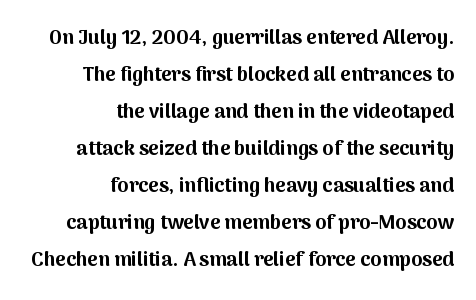
Q: Is the text bold? A: Yes.
Q: Is the text italic (slanted)? A: No, it is upright.
Q: Is the text underlined? A: No.
Q: How is the paragraph aligned? A: Right-aligned.
Q: Is the spacing between letters normal or unusually wide? A: Normal.
